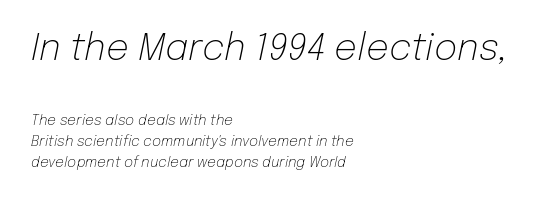
Q: Is the text bold? A: No.
Q: Is the text italic (slanted)? A: Yes, it leans right by about 12 degrees.
Q: Is the text underlined? A: No.
Q: How is the paragraph aligned? A: Left-aligned.
Q: Is the spacing between letters normal or unusually wide? A: Normal.
Q: Is the spacing between lines tight, normal or loose? A: Normal.
Q: Which block of text is set in a larger size, the first (top) or the second (bottom)? A: The first (top) one.
Q: Width (condensed, normal, or wide)? A: Normal.
Q: Stroke contrast? A: Low.
Q: x-height? A: Medium.
Q: Monospaced? A: No.
